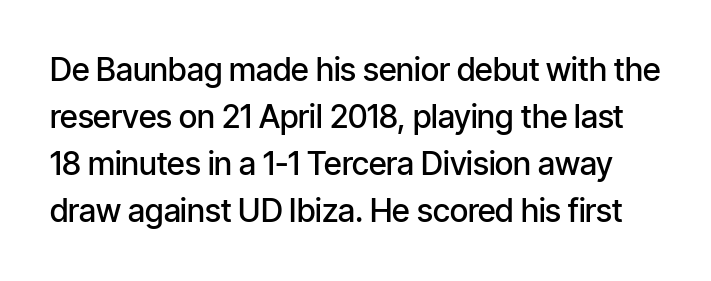
Q: Is the text bold? A: Semi-bold.
Q: Is the text italic (slanted)? A: No, it is upright.
Q: Is the typeface a serif or a sans-serif typeface? A: Sans-serif.
Q: Is the text underlined? A: No.
Q: Is the spacing between letters normal or unusually wide? A: Normal.
Q: Is the spacing between lines tight, normal or loose? A: Normal.
Q: Width (condensed, normal, or wide)? A: Condensed.
Q: Stroke contrast? A: Low.
Q: x-height? A: Medium.
Q: Monospaced? A: No.
